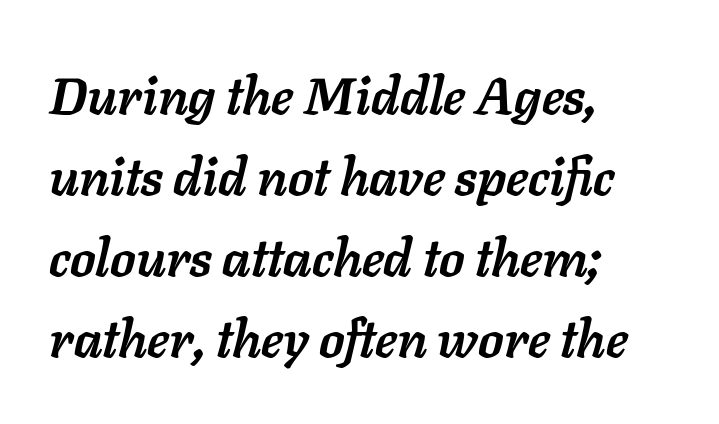
Q: Is the text bold? A: Yes.
Q: Is the text italic (slanted)? A: Yes, it leans right by about 11 degrees.
Q: Is the text underlined? A: No.
Q: How is the paragraph aligned? A: Left-aligned.
Q: Is the spacing between letters normal or unusually wide? A: Normal.
Q: Is the spacing between lines tight, normal or loose? A: Normal.
Q: Width (condensed, normal, or wide)? A: Normal.
Q: Stroke contrast? A: Low.
Q: x-height? A: Medium.
Q: Monospaced? A: No.
